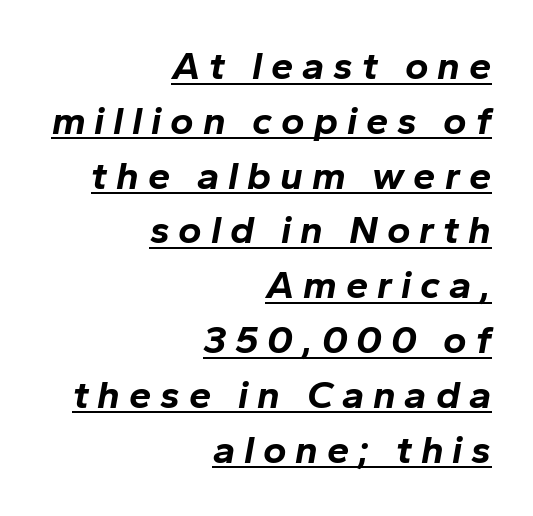
Q: Is the text bold? A: Yes.
Q: Is the text italic (slanted)? A: Yes, it leans right by about 10 degrees.
Q: Is the text underlined? A: Yes.
Q: How is the paragraph aligned? A: Right-aligned.
Q: Is the spacing between letters normal or unusually wide? A: Unusually wide.
Q: Is the spacing between lines tight, normal or loose? A: Normal.
Q: Width (condensed, normal, or wide)? A: Normal.
Q: Stroke contrast? A: Low.
Q: x-height? A: Medium.
Q: Monospaced? A: No.
